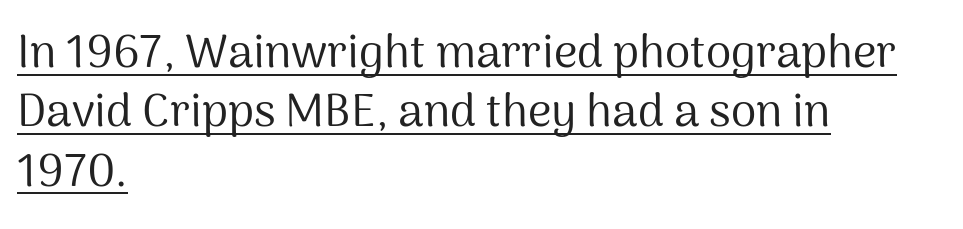
Q: Is the text bold? A: No.
Q: Is the text italic (slanted)? A: No, it is upright.
Q: Is the typeface a serif or a sans-serif typeface? A: Sans-serif.
Q: Is the text underlined? A: Yes.
Q: How is the paragraph aligned? A: Left-aligned.
Q: Is the spacing between letters normal or unusually wide? A: Normal.
Q: Is the spacing between lines tight, normal or loose? A: Normal.
Q: Width (condensed, normal, or wide)? A: Normal.
Q: Stroke contrast? A: Medium.
Q: x-height? A: Medium.
Q: Monospaced? A: No.
